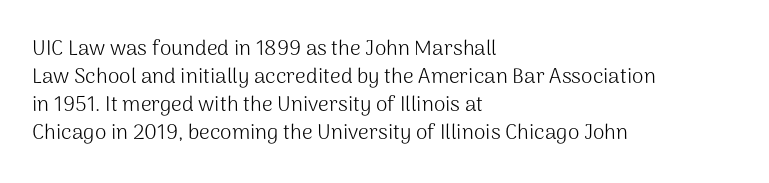
Q: Is the text bold? A: No.
Q: Is the text italic (slanted)? A: No, it is upright.
Q: Is the text underlined? A: No.
Q: How is the paragraph aligned? A: Left-aligned.
Q: Is the spacing between letters normal or unusually wide? A: Normal.
Q: Is the spacing between lines tight, normal or loose? A: Normal.
